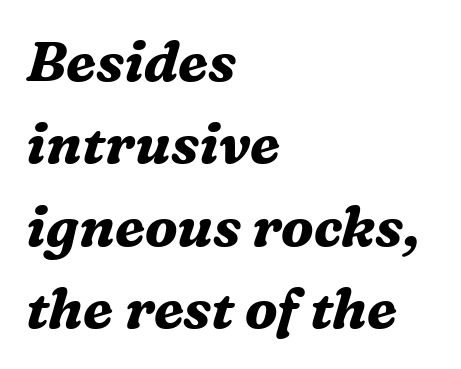
{"serif": "yes", "italic": "yes", "lean": "right", "slant_degrees": 16, "bold": "yes", "weight": "bold", "width": "normal", "stroke_contrast": "medium", "x_height": "medium", "monospaced": "no", "underline": "no", "align": "left", "line_spacing": "normal", "line_spacing_ratio": 1.47, "letter_spacing": "normal", "letter_spacing_em": 0.0, "glyph_px": 56}
